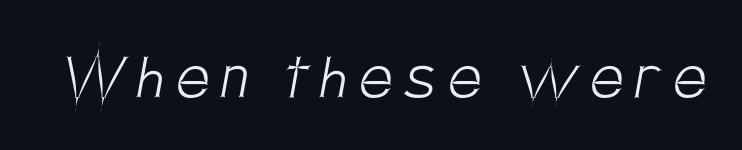
The letterforms sit at book weight or below. To sum up the face: it is a sans, with no serifs. Here the designer chose a conventional face with non-uniform glyph widths. The area under the type is left untouched.
